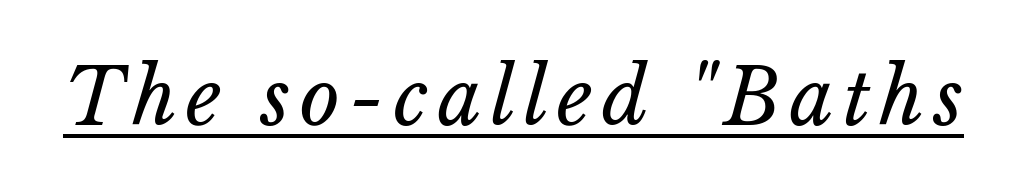
The image shows 77 px regular-weight type; set underlined; low stroke contrast and a medium x-height.
